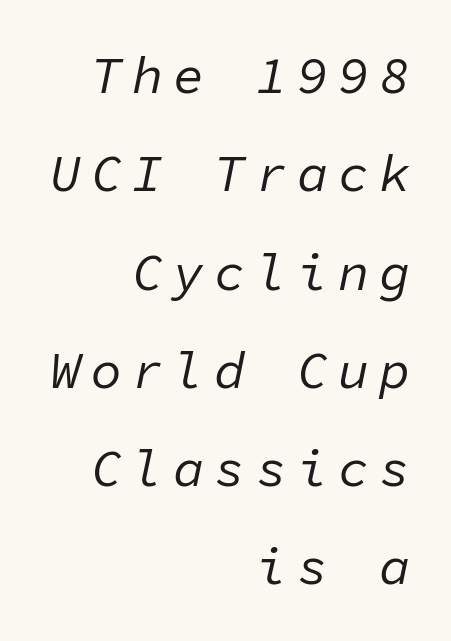
{"italic": "yes", "lean": "right", "slant_degrees": 11, "bold": "no", "weight": "regular", "width": "normal", "stroke_contrast": "low", "x_height": "medium", "monospaced": "yes", "underline": "no", "align": "right", "line_spacing_ratio": 1.89, "glyph_px": 52}
